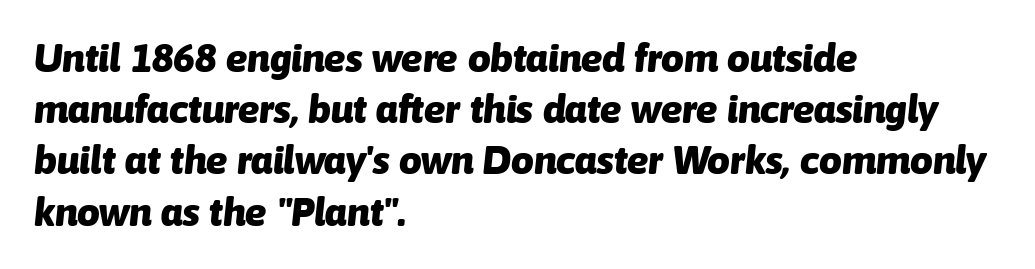
An italicized treatment has been applied to the whole sample. Its strokes are broad and dark, the hallmark of bold type. Compared with a centered layout, this one pins lines to the left instead. Observe the ordinary spacing: letters are neighbours, not strangers. What's the leading like? Ordinary, nothing unusual.
